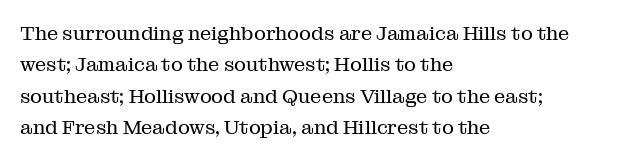
{"italic": "no", "bold": "no", "underline": "no", "align": "left", "line_spacing": "normal", "line_spacing_ratio": 1.57, "letter_spacing": "normal", "letter_spacing_em": 0.0, "glyph_px": 20}
